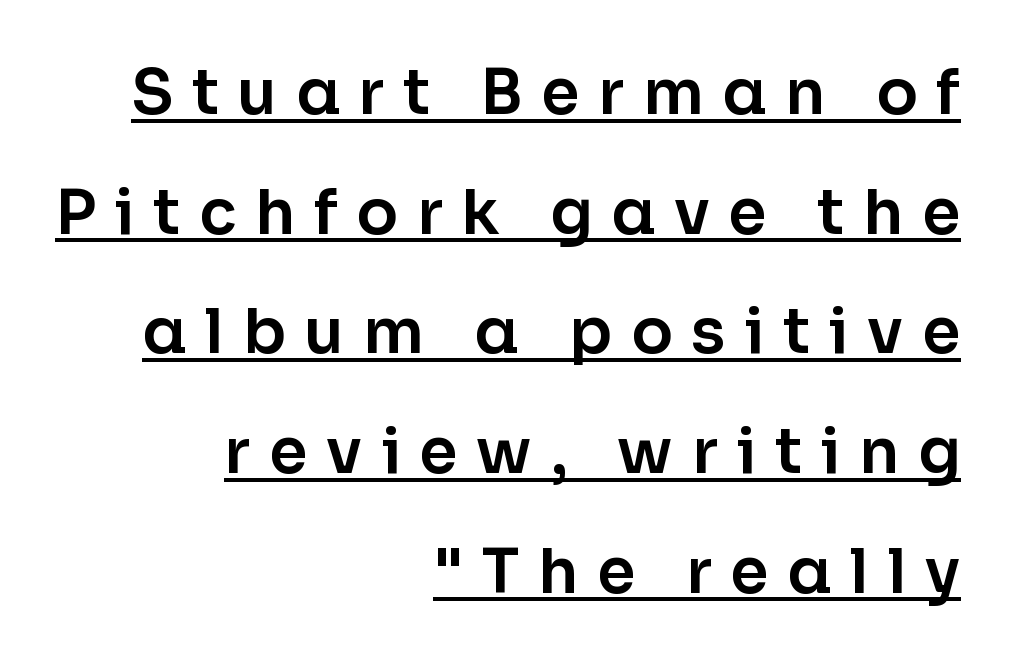
Q: Is the text italic (slanted)? A: No, it is upright.
Q: Is the typeface a serif or a sans-serif typeface? A: Sans-serif.
Q: Is the text underlined? A: Yes.
Q: How is the paragraph aligned? A: Right-aligned.
Q: Is the spacing between letters normal or unusually wide? A: Unusually wide.
Q: Is the spacing between lines tight, normal or loose? A: Loose.
Q: Width (condensed, normal, or wide)? A: Normal.
Q: Stroke contrast? A: Low.
Q: x-height? A: Medium.
Q: Monospaced? A: No.
